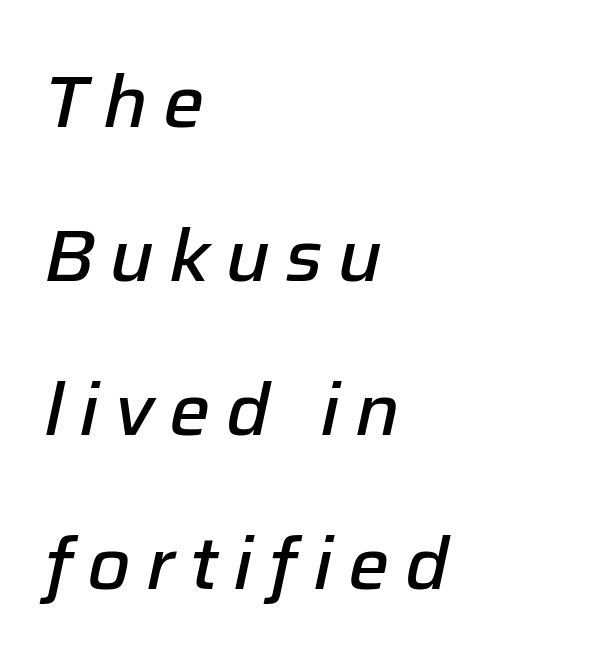
{"italic": "yes", "lean": "right", "slant_degrees": 12, "bold": "semi", "weight": "semibold", "width": "normal", "stroke_contrast": "low", "x_height": "medium", "monospaced": "no", "underline": "no", "align": "left", "line_spacing": "loose", "line_spacing_ratio": 2.11, "letter_spacing": "wide", "letter_spacing_em": 0.21, "glyph_px": 73}
